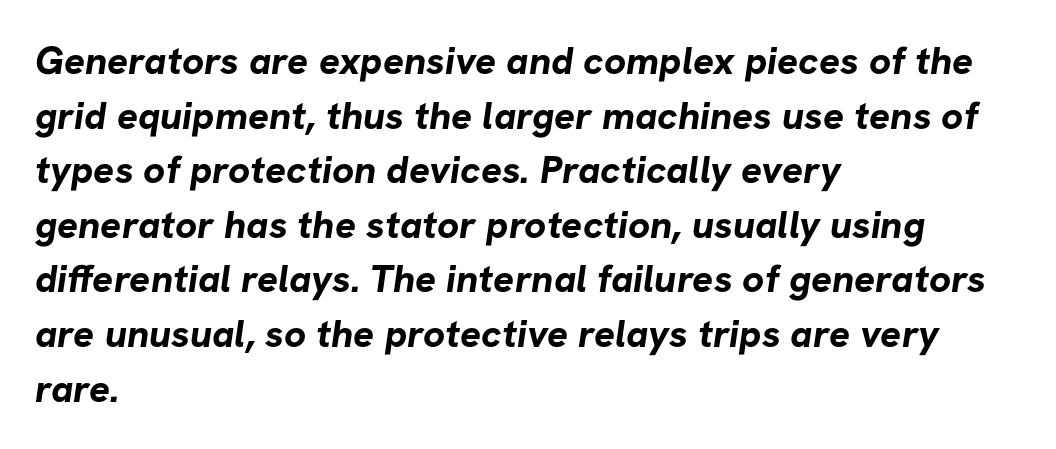
Q: Is the text bold? A: Yes.
Q: Is the typeface a serif or a sans-serif typeface? A: Sans-serif.
Q: Is the text underlined? A: No.
Q: How is the paragraph aligned? A: Left-aligned.
Q: Is the spacing between letters normal or unusually wide? A: Normal.
Q: Is the spacing between lines tight, normal or loose? A: Normal.
Q: Width (condensed, normal, or wide)? A: Normal.
Q: Stroke contrast? A: Low.
Q: x-height? A: Medium.
Q: Monospaced? A: No.
